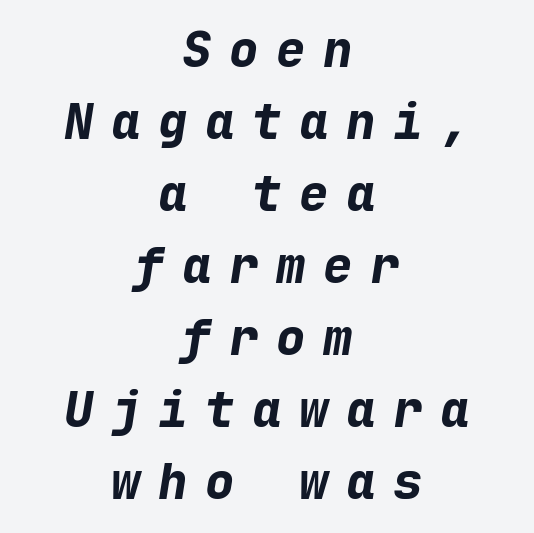
The image shows 49 px bold type, italic (leaning right), monospaced; set centered, normal line spacing (1.47x), unusually wide letter spacing (+0.36 em), not underlined; low stroke contrast and a medium x-height.
